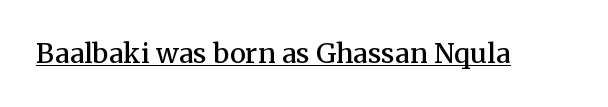
The gaps between neighbouring characters are ordinary and unremarkable. Summary of weight: moderately heavy, a semibold. The glyphs are accompanied by a horizontal stroke just below them. Ascenders rise straight up at ninety degrees.
